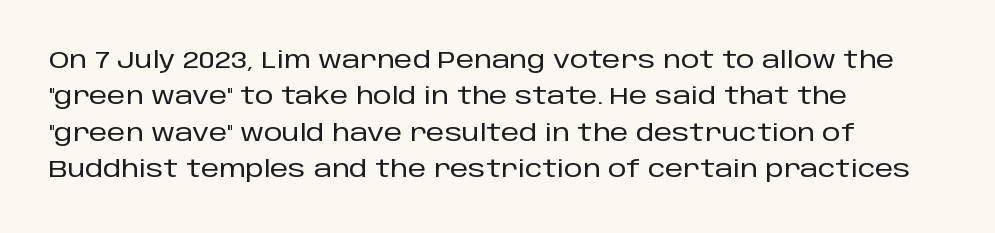
The image shows 23 px text type, upright; set left-aligned, normal line spacing (1.58x), normal letter spacing, not underlined.
